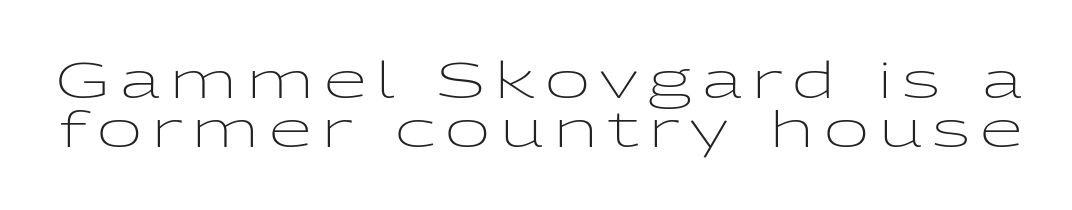
The image shows 49 px light, wide sans-serif type, upright; set tight line spacing (1.01x), unusually wide letter spacing (+0.21 em), not underlined; low stroke contrast and a medium x-height.
